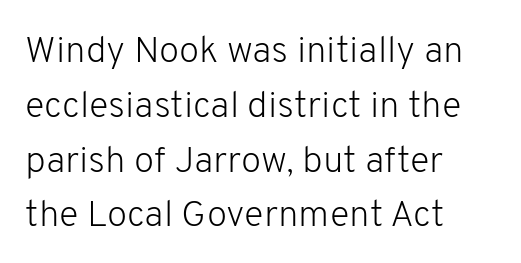
{"serif": "no", "italic": "no", "bold": "no", "weight": "light", "width": "normal", "stroke_contrast": "low", "x_height": "medium", "monospaced": "no", "underline": "no", "align": "left", "line_spacing": "normal", "line_spacing_ratio": 1.48, "letter_spacing": "normal", "letter_spacing_em": 0.0, "glyph_px": 37}
